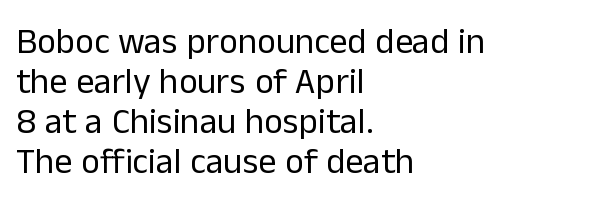
Here the designer chose a conventional face with non-uniform glyph widths. Successive baselines arrive quickly, one right under another. Rendered with straight, roman letterforms. Only glyphs here, with clear space below each row.
